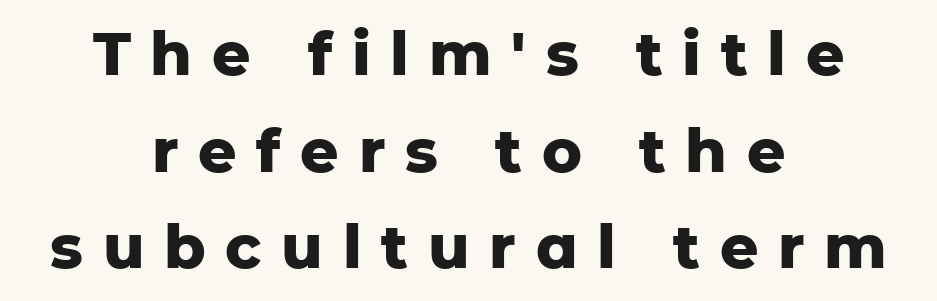
The image shows 60 px heavy sans-serif type, upright; set centered, normal line spacing (1.61x), unusually wide letter spacing (+0.33 em), not underlined; low stroke contrast and a medium x-height.
